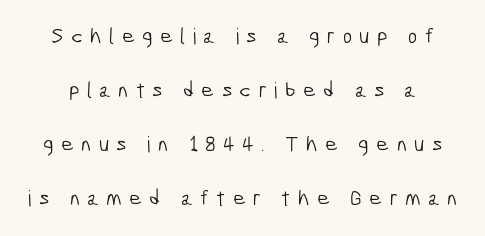
{"bold": "no", "underline": "no", "line_spacing": "loose", "line_spacing_ratio": 2.46, "letter_spacing": "wide", "letter_spacing_em": 0.33, "glyph_px": 22}
